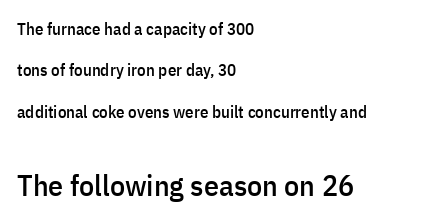
{"serif": "no", "italic": "no", "width": "condensed", "stroke_contrast": "low", "x_height": "medium", "monospaced": "no", "underline": "no", "align": "left", "line_spacing": "loose", "line_spacing_ratio": 2.43, "letter_spacing": "normal", "letter_spacing_em": 0.0, "larger_block": "second", "size_ratio": 1.76, "glyph_px": 30}
